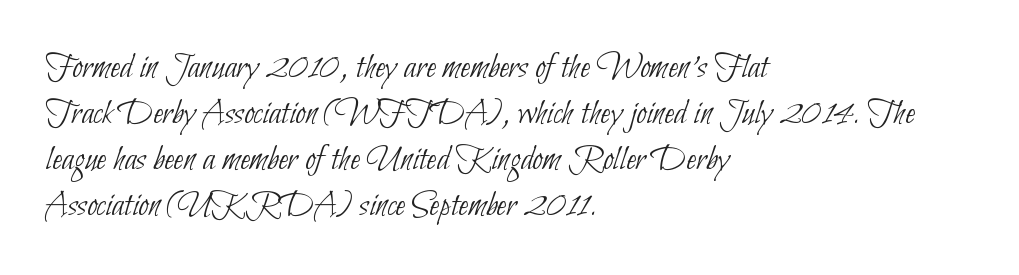
Each letter's strokes conclude bluntly, with no projecting serifs. This rendering leaves character spacing at its baseline value. These glyphs show unthickened strokes, regular width or finer. Anything drawn beneath the words? Only blank space. These lines are rendered in a variable-pitch font.
